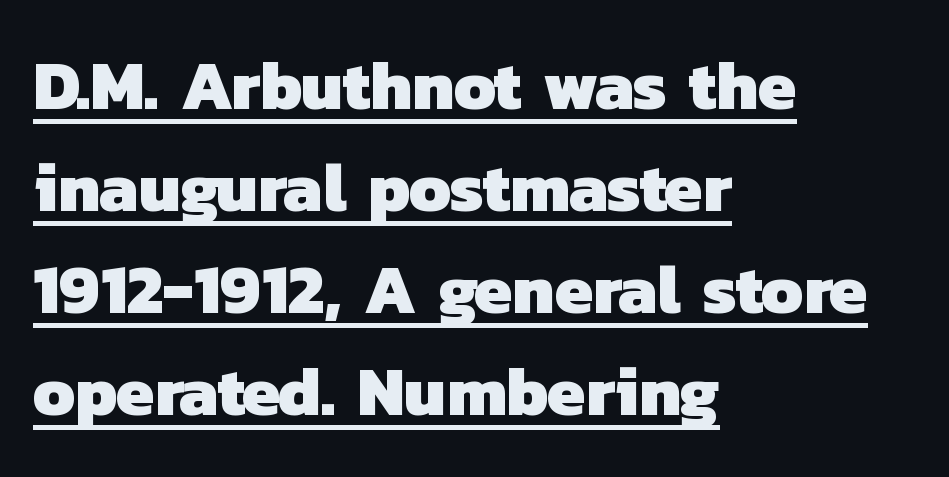
The image shows 69 px heavy sans-serif type; set left-aligned, normal line spacing (1.48x), normal letter spacing, underlined; low stroke contrast and a medium x-height.
